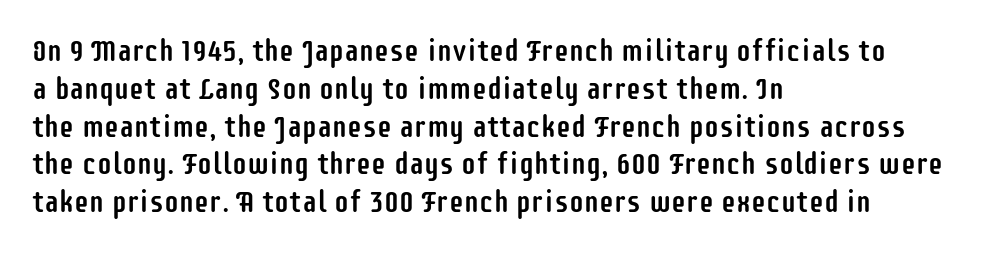
Q: Is the text italic (slanted)? A: No, it is upright.
Q: Is the typeface a serif or a sans-serif typeface? A: Sans-serif.
Q: Is the text underlined? A: No.
Q: How is the paragraph aligned? A: Left-aligned.
Q: Is the spacing between letters normal or unusually wide? A: Normal.
Q: Is the spacing between lines tight, normal or loose? A: Normal.
Q: Width (condensed, normal, or wide)? A: Condensed.
Q: Stroke contrast? A: Low.
Q: x-height? A: Large.
Q: Monospaced? A: No.
